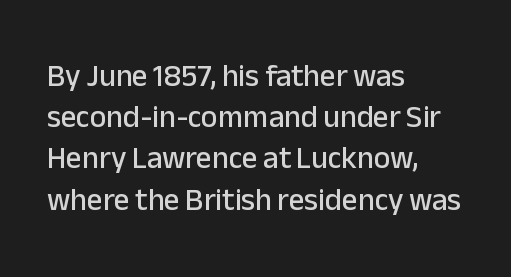
{"serif": "no", "italic": "no", "width": "normal", "stroke_contrast": "low", "x_height": "medium", "monospaced": "no", "underline": "no", "align": "left", "line_spacing": "normal", "line_spacing_ratio": 1.33, "letter_spacing": "normal", "letter_spacing_em": 0.0, "glyph_px": 31}
